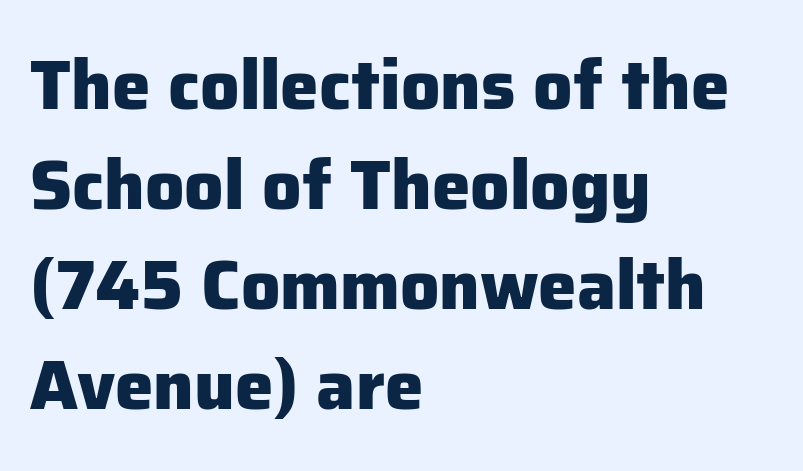
{"serif": "no", "italic": "no", "bold": "yes", "weight": "heavy", "width": "normal", "stroke_contrast": "low", "x_height": "medium", "monospaced": "no", "underline": "no", "align": "left", "line_spacing": "normal", "line_spacing_ratio": 1.45, "letter_spacing": "normal", "letter_spacing_em": 0.0, "glyph_px": 69}
